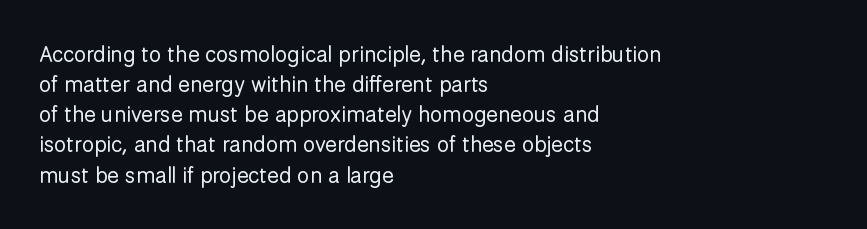
{"italic": "no", "bold": "no", "underline": "no", "align": "left", "line_spacing": "normal", "line_spacing_ratio": 1.37, "letter_spacing": "normal", "letter_spacing_em": 0.0, "glyph_px": 22}
